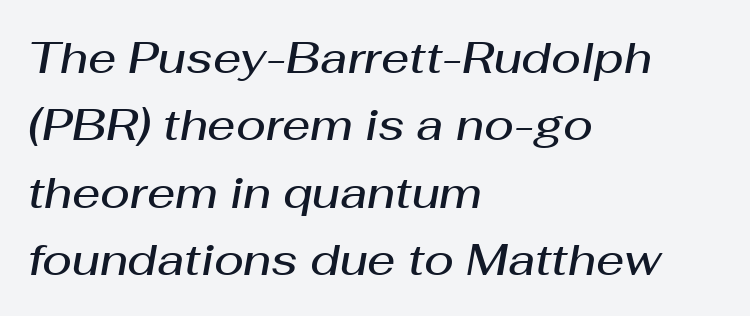
Character widths vary here, with narrow letters taking less room than wide ones. Slant detected: the letters are inclined. Notice the strokes are somewhat thickened but not fully heavy: this is a semibold. Just letters on the line, the space beneath them empty. Is there much room between lines? A standard amount, neither cramped nor airy. Visually the block forms a straight wall on the left and a jagged coastline on the right.
